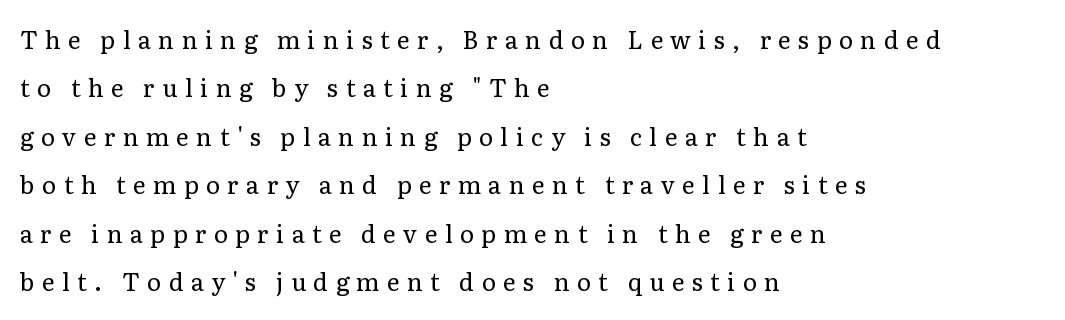
{"italic": "no", "bold": "no", "underline": "no", "align": "left", "line_spacing": "loose", "line_spacing_ratio": 2.02, "letter_spacing": "wide", "letter_spacing_em": 0.31, "glyph_px": 24}
